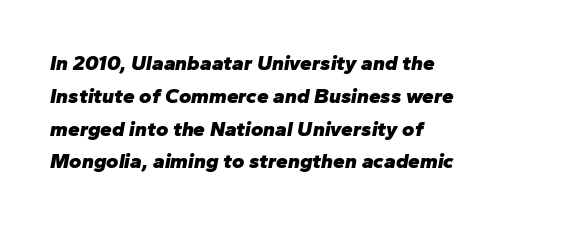
{"italic": "yes", "lean": "right", "slant_degrees": 10, "bold": "yes", "underline": "no", "align": "left", "line_spacing": "normal", "line_spacing_ratio": 1.56, "letter_spacing": "normal", "letter_spacing_em": 0.0, "glyph_px": 21}
